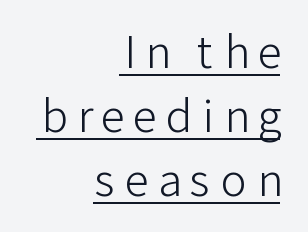
Q: Is the text bold? A: No.
Q: Is the text italic (slanted)? A: No, it is upright.
Q: Is the typeface a serif or a sans-serif typeface? A: Sans-serif.
Q: Is the text underlined? A: Yes.
Q: How is the paragraph aligned? A: Right-aligned.
Q: Is the spacing between letters normal or unusually wide? A: Unusually wide.
Q: Is the spacing between lines tight, normal or loose? A: Normal.
Q: Width (condensed, normal, or wide)? A: Normal.
Q: Stroke contrast? A: Low.
Q: x-height? A: Medium.
Q: Monospaced? A: No.
